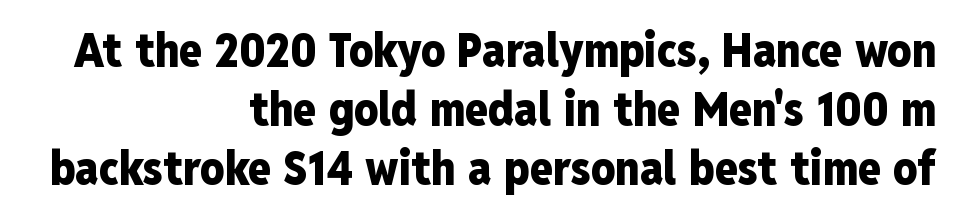
The image shows 47 px heavy, condensed sans-serif type, upright; set right-aligned, normal line spacing (1.26x), normal letter spacing, not underlined; low stroke contrast and a medium x-height.
